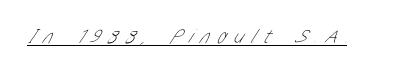
The image shows 20 px text type; set unusually wide letter spacing (+0.4 em), underlined.
